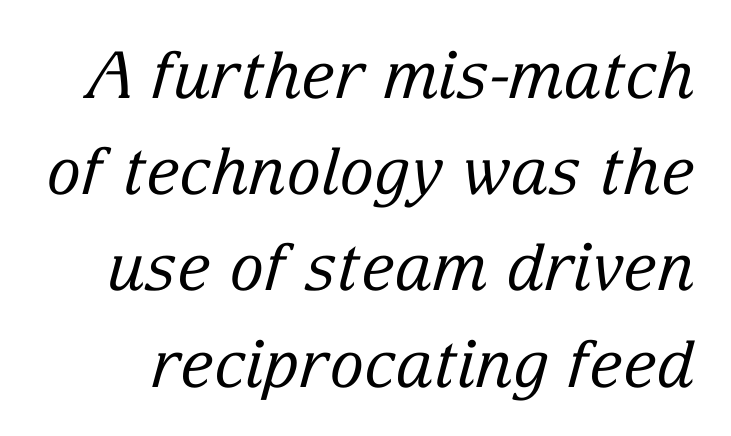
Q: Is the text bold? A: No.
Q: Is the text italic (slanted)? A: Yes, it leans right by about 15 degrees.
Q: Is the typeface a serif or a sans-serif typeface? A: Serif.
Q: Is the text underlined? A: No.
Q: Is the spacing between letters normal or unusually wide? A: Normal.
Q: Is the spacing between lines tight, normal or loose? A: Normal.
Q: Width (condensed, normal, or wide)? A: Normal.
Q: Stroke contrast? A: Low.
Q: x-height? A: Medium.
Q: Monospaced? A: No.
